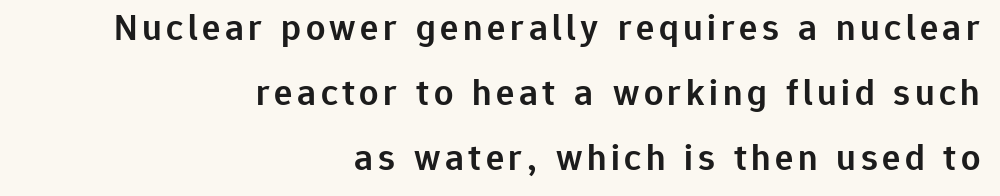
{"serif": "no", "italic": "no", "bold": "semi", "weight": "semibold", "width": "normal", "stroke_contrast": "low", "x_height": "medium", "monospaced": "no", "underline": "no", "align": "right", "line_spacing_ratio": 1.71, "glyph_px": 38}
